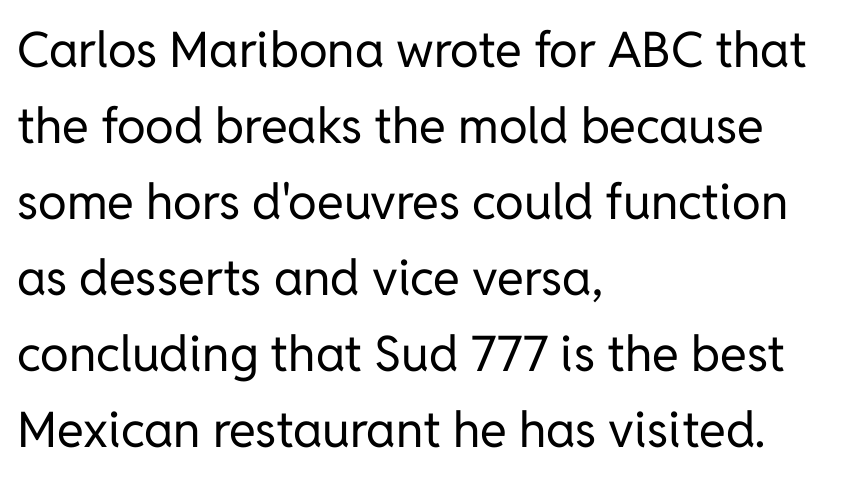
Q: Is the text bold? A: No.
Q: Is the text italic (slanted)? A: No, it is upright.
Q: Is the typeface a serif or a sans-serif typeface? A: Sans-serif.
Q: Is the text underlined? A: No.
Q: How is the paragraph aligned? A: Left-aligned.
Q: Is the spacing between letters normal or unusually wide? A: Normal.
Q: Is the spacing between lines tight, normal or loose? A: Normal.
Q: Width (condensed, normal, or wide)? A: Normal.
Q: Stroke contrast? A: Low.
Q: x-height? A: Medium.
Q: Monospaced? A: No.
